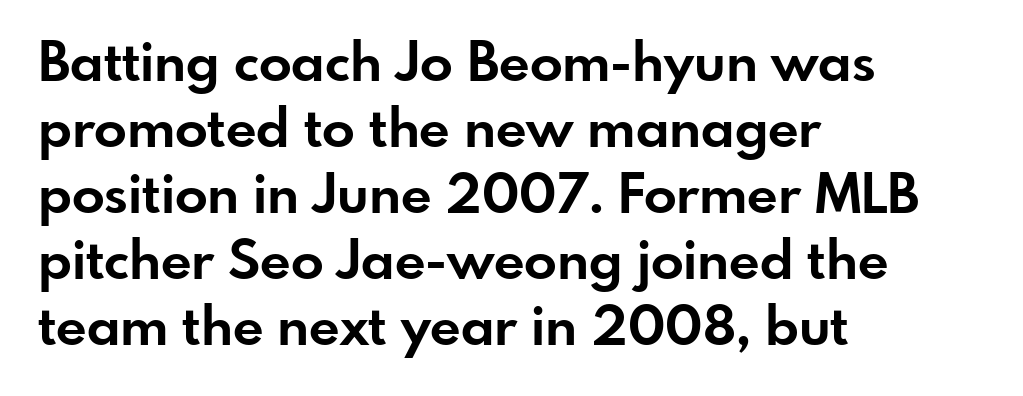
{"serif": "no", "italic": "no", "bold": "yes", "weight": "bold", "width": "normal", "stroke_contrast": "low", "x_height": "small", "monospaced": "no", "underline": "no", "align": "left", "line_spacing_ratio": 1.22, "letter_spacing": "normal", "letter_spacing_em": 0.0, "glyph_px": 54}
